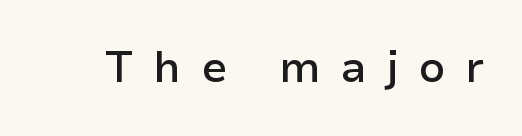
Q: Is the text bold? A: Semi-bold.
Q: Is the text italic (slanted)? A: No, it is upright.
Q: Is the typeface a serif or a sans-serif typeface? A: Sans-serif.
Q: Is the text underlined? A: No.
Q: Is the spacing between letters normal or unusually wide? A: Unusually wide.
Q: Width (condensed, normal, or wide)? A: Normal.
Q: Stroke contrast? A: Low.
Q: x-height? A: Medium.
Q: Monospaced? A: No.
